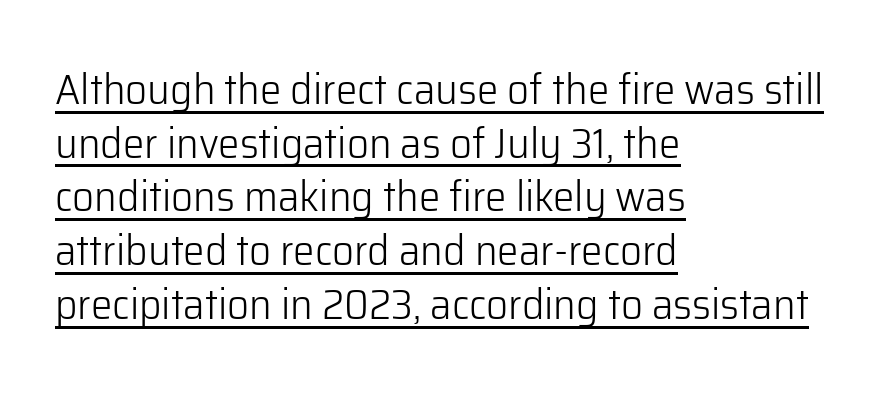
Unlike a traditional serif, this face leaves its strokes unadorned. Reading down the block, your eye returns to a fixed left position each line. Character widths vary here, with narrow letters taking less room than wide ones. It's the straight-up-and-down kind of type.
